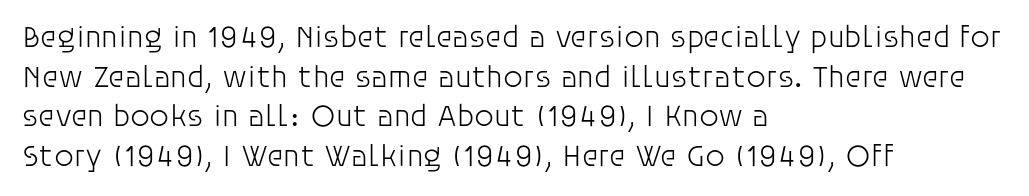
The image shows 31 px light sans-serif type, upright; set left-aligned, normal line spacing (1.28x), normal letter spacing, not underlined; low stroke contrast and a large x-height.
